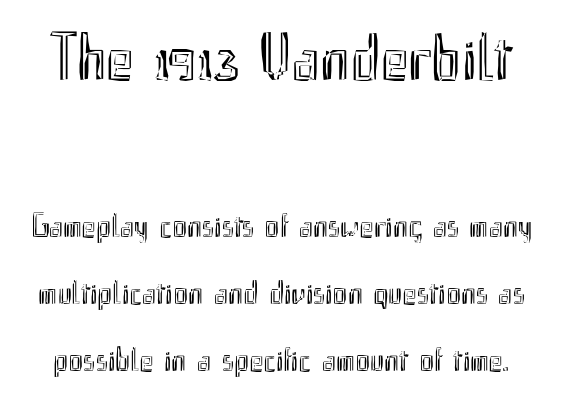
{"italic": "no", "width": "condensed", "x_height": "small", "monospaced": "no", "underline": "no", "line_spacing": "loose", "line_spacing_ratio": 1.97, "letter_spacing": "normal", "letter_spacing_em": 0.0, "larger_block": "first", "size_ratio": 1.97, "glyph_px": 67}
